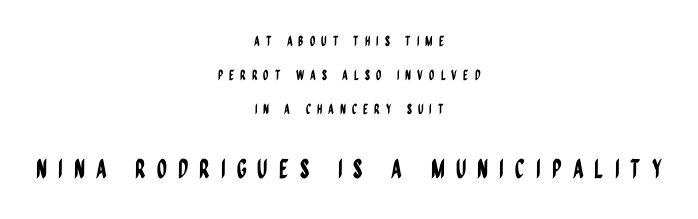
Between these two stacked blocks, the lower one wins on size. What's the leading like? Stretched, with rows far apart. Short note: letters widely spaced. A typesetter would mark this as roman, not italic. The passage is arranged like a title page — every line centered.
